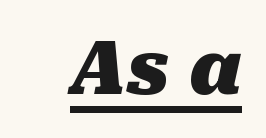
{"italic": "yes", "lean": "right", "slant_degrees": 10, "bold": "yes", "weight": "heavy", "width": "normal", "stroke_contrast": "medium", "x_height": "medium", "monospaced": "no", "underline": "yes", "letter_spacing": "normal", "letter_spacing_em": 0.0, "glyph_px": 74}
